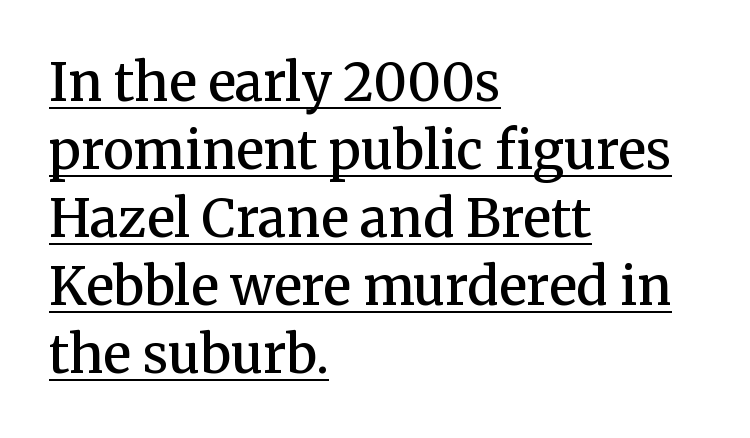
{"serif": "yes", "italic": "no", "bold": "semi", "weight": "semibold", "width": "normal", "stroke_contrast": "medium", "x_height": "medium", "monospaced": "no", "underline": "yes", "align": "left", "line_spacing": "normal", "line_spacing_ratio": 1.31, "letter_spacing": "normal", "letter_spacing_em": 0.0, "glyph_px": 52}
